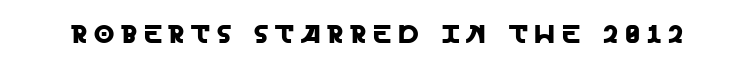
Q: Is the text italic (slanted)? A: No, it is upright.
Q: Is the text underlined? A: No.
Q: Is the spacing between letters normal or unusually wide? A: Unusually wide.
